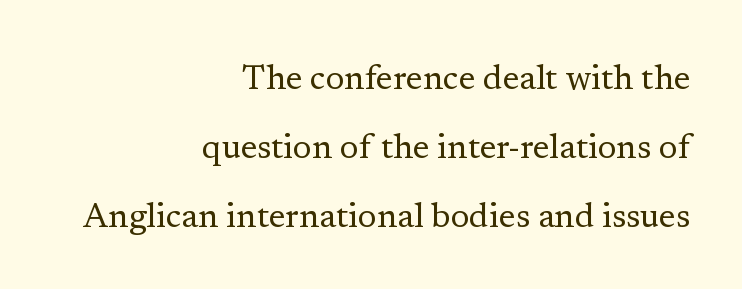
{"serif": "yes", "italic": "no", "bold": "no", "weight": "regular", "width": "normal", "stroke_contrast": "low", "x_height": "medium", "monospaced": "no", "underline": "no", "align": "right", "line_spacing": "loose", "line_spacing_ratio": 2.03, "letter_spacing": "normal", "letter_spacing_em": 0.0, "glyph_px": 34}
